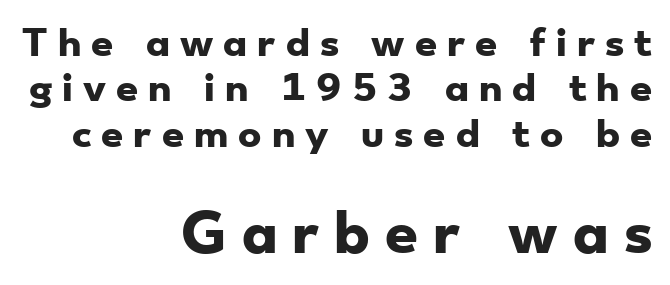
Q: Is the text bold? A: Yes.
Q: Is the typeface a serif or a sans-serif typeface? A: Sans-serif.
Q: Is the text underlined? A: No.
Q: How is the paragraph aligned? A: Right-aligned.
Q: Is the spacing between letters normal or unusually wide? A: Unusually wide.
Q: Is the spacing between lines tight, normal or loose? A: Normal.
Q: Which block of text is set in a larger size, the first (top) or the second (bottom)? A: The second (bottom) one.
Q: Width (condensed, normal, or wide)? A: Wide.
Q: Stroke contrast? A: Low.
Q: x-height? A: Small.
Q: Monospaced? A: No.
